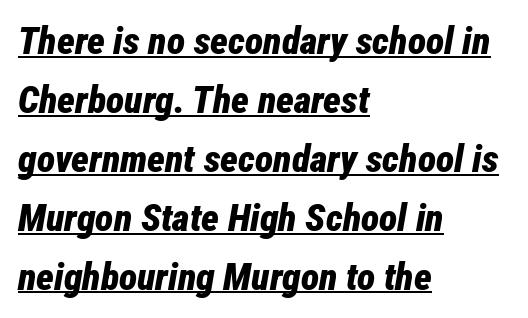
{"italic": "yes", "lean": "right", "slant_degrees": 12, "bold": "yes", "weight": "bold", "width": "condensed", "stroke_contrast": "low", "x_height": "medium", "monospaced": "no", "underline": "yes", "align": "left", "line_spacing": "normal", "line_spacing_ratio": 1.55, "letter_spacing": "normal", "letter_spacing_em": 0.0, "glyph_px": 38}
